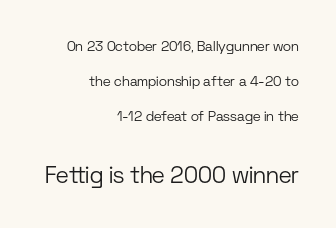
Q: Is the text bold? A: No.
Q: Is the text italic (slanted)? A: No, it is upright.
Q: Is the text underlined? A: No.
Q: How is the paragraph aligned? A: Right-aligned.
Q: Is the spacing between letters normal or unusually wide? A: Normal.
Q: Is the spacing between lines tight, normal or loose? A: Loose.
Q: Which block of text is set in a larger size, the first (top) or the second (bottom)? A: The second (bottom) one.
